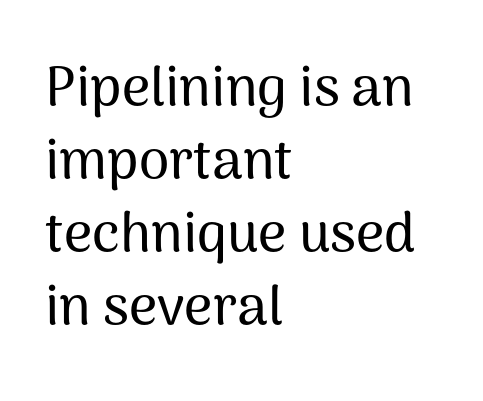
{"serif": "no", "italic": "no", "width": "normal", "stroke_contrast": "medium", "x_height": "medium", "monospaced": "no", "underline": "no", "align": "left", "line_spacing": "normal", "line_spacing_ratio": 1.33, "letter_spacing": "normal", "letter_spacing_em": 0.0, "glyph_px": 55}
